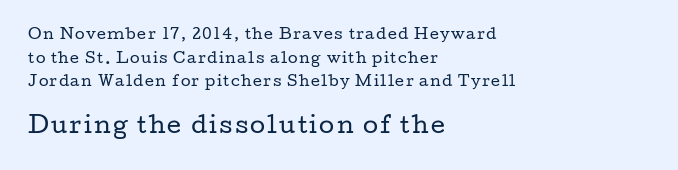
In this sample the second text group is rendered at the bigger scale. Underlining? Definitely not there. Weight: not bold — regular or lighter. A roman cut, with each character standing at attention.
